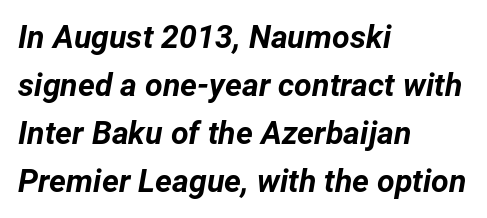
{"italic": "yes", "lean": "right", "slant_degrees": 12, "bold": "yes", "weight": "bold", "width": "normal", "stroke_contrast": "low", "x_height": "medium", "monospaced": "no", "underline": "no", "align": "left", "line_spacing": "normal", "line_spacing_ratio": 1.5, "letter_spacing": "normal", "letter_spacing_em": 0.0, "glyph_px": 32}
